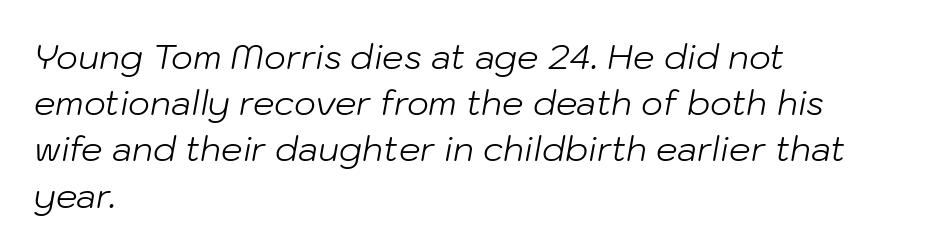
Q: Is the text bold? A: No.
Q: Is the text italic (slanted)? A: Yes, it leans right by about 10 degrees.
Q: Is the text underlined? A: No.
Q: How is the paragraph aligned? A: Left-aligned.
Q: Is the spacing between letters normal or unusually wide? A: Normal.
Q: Is the spacing between lines tight, normal or loose? A: Normal.
Q: Width (condensed, normal, or wide)? A: Normal.
Q: Stroke contrast? A: Low.
Q: x-height? A: Medium.
Q: Monospaced? A: No.
